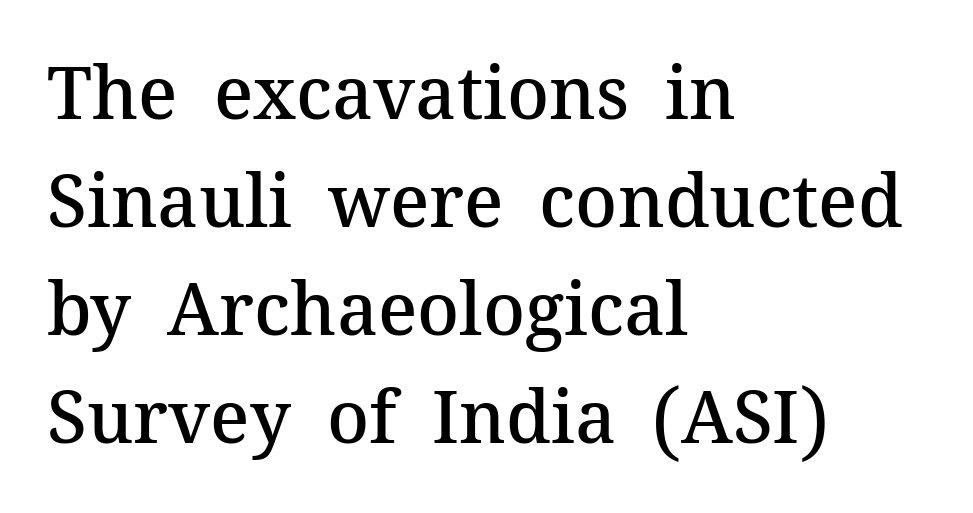
A student would call this left alignment; a typographer would say flush left, rag right. Only glyphs here, with clear space below each row. The passage shown is typed in a proportional face where columns would drift. Every letter is mildly thick-stroked: semibold rather than bold.
